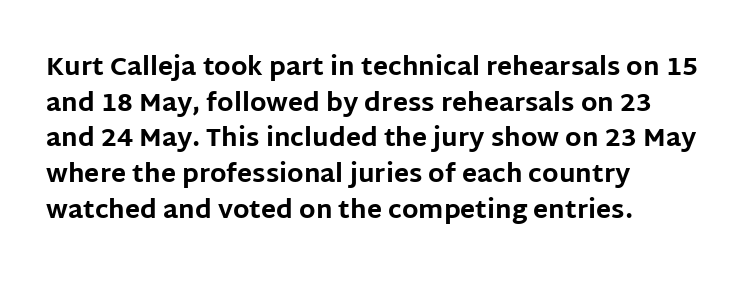
{"italic": "no", "bold": "yes", "underline": "no", "align": "left", "line_spacing": "normal", "line_spacing_ratio": 1.43, "letter_spacing": "normal", "letter_spacing_em": 0.0, "glyph_px": 25}
